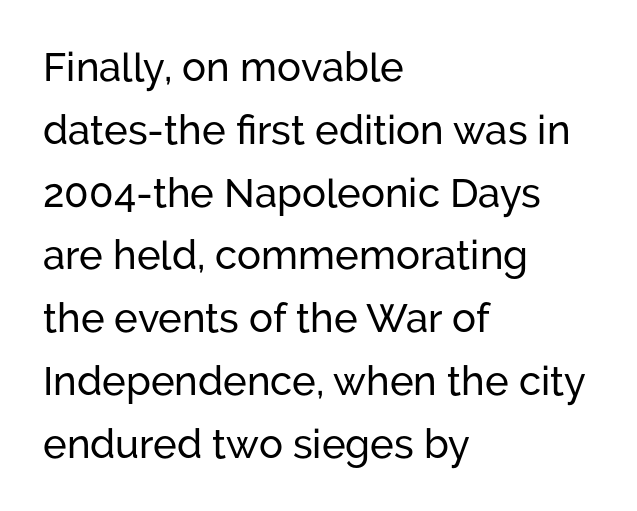
Q: Is the text italic (slanted)? A: No, it is upright.
Q: Is the typeface a serif or a sans-serif typeface? A: Sans-serif.
Q: Is the text underlined? A: No.
Q: How is the paragraph aligned? A: Left-aligned.
Q: Is the spacing between letters normal or unusually wide? A: Normal.
Q: Is the spacing between lines tight, normal or loose? A: Normal.
Q: Width (condensed, normal, or wide)? A: Normal.
Q: Stroke contrast? A: Low.
Q: x-height? A: Medium.
Q: Monospaced? A: No.
